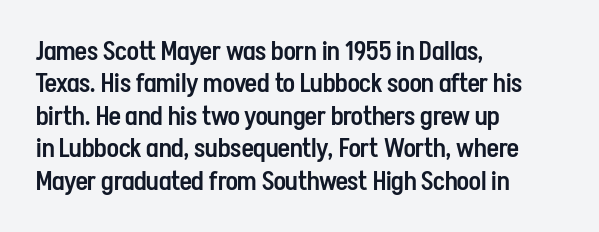
{"italic": "no", "bold": "semi", "underline": "no", "align": "left", "line_spacing": "normal", "line_spacing_ratio": 1.25, "letter_spacing": "normal", "letter_spacing_em": 0.0, "glyph_px": 26}
